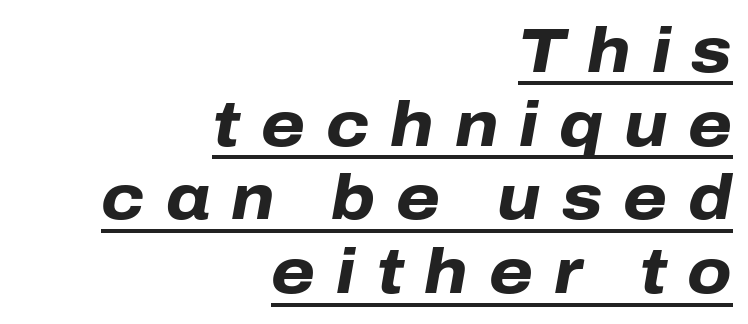
The image shows 63 px heavy type, italic (leaning right); set right-aligned, line spacing 1.17x, unusually wide letter spacing (+0.33 em), underlined; low stroke contrast and a medium x-height.
